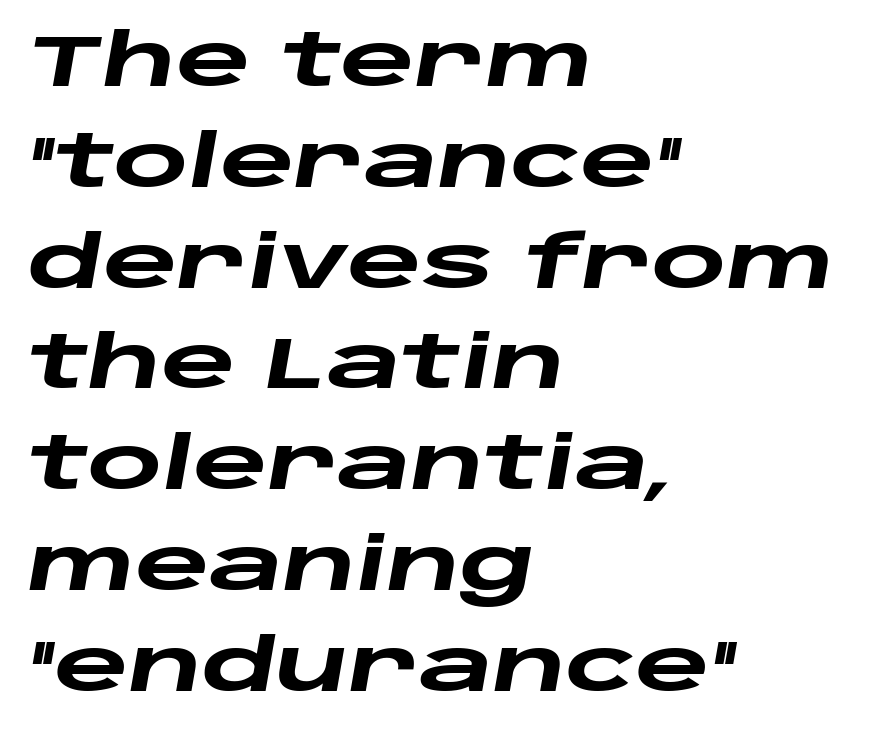
{"italic": "yes", "lean": "right", "slant_degrees": 10, "bold": "yes", "weight": "heavy", "width": "wide", "stroke_contrast": "low", "x_height": "large", "monospaced": "no", "underline": "no", "align": "left", "line_spacing": "normal", "line_spacing_ratio": 1.4, "letter_spacing": "normal", "letter_spacing_em": 0.0, "glyph_px": 72}
